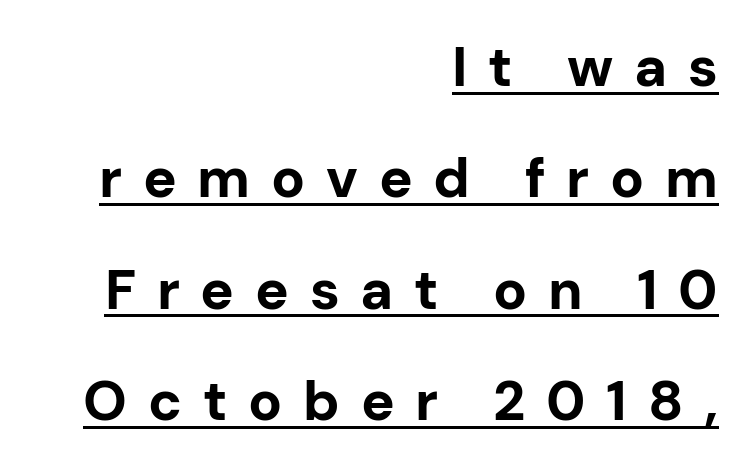
{"serif": "no", "italic": "no", "bold": "yes", "weight": "bold", "width": "normal", "stroke_contrast": "low", "x_height": "medium", "monospaced": "no", "underline": "yes", "align": "right", "line_spacing": "loose", "line_spacing_ratio": 1.99, "letter_spacing": "wide", "letter_spacing_em": 0.37, "glyph_px": 56}
